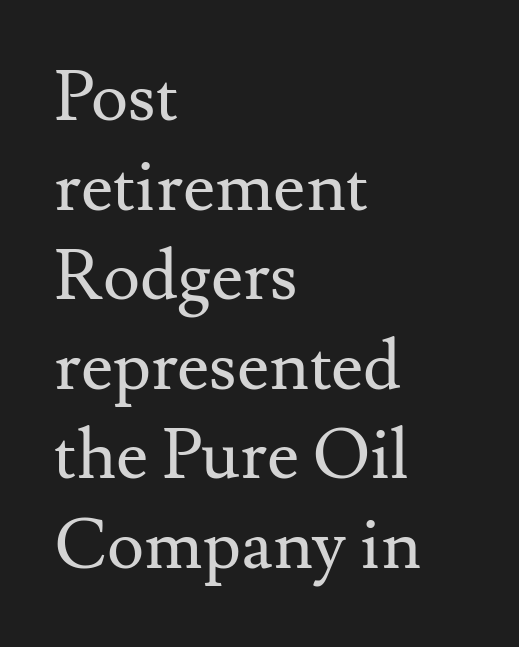
Q: Is the text bold? A: No.
Q: Is the text italic (slanted)? A: No, it is upright.
Q: Is the typeface a serif or a sans-serif typeface? A: Serif.
Q: Is the text underlined? A: No.
Q: How is the paragraph aligned? A: Left-aligned.
Q: Is the spacing between letters normal or unusually wide? A: Normal.
Q: Is the spacing between lines tight, normal or loose? A: Normal.
Q: Width (condensed, normal, or wide)? A: Normal.
Q: Stroke contrast? A: Medium.
Q: x-height? A: Small.
Q: Monospaced? A: No.
